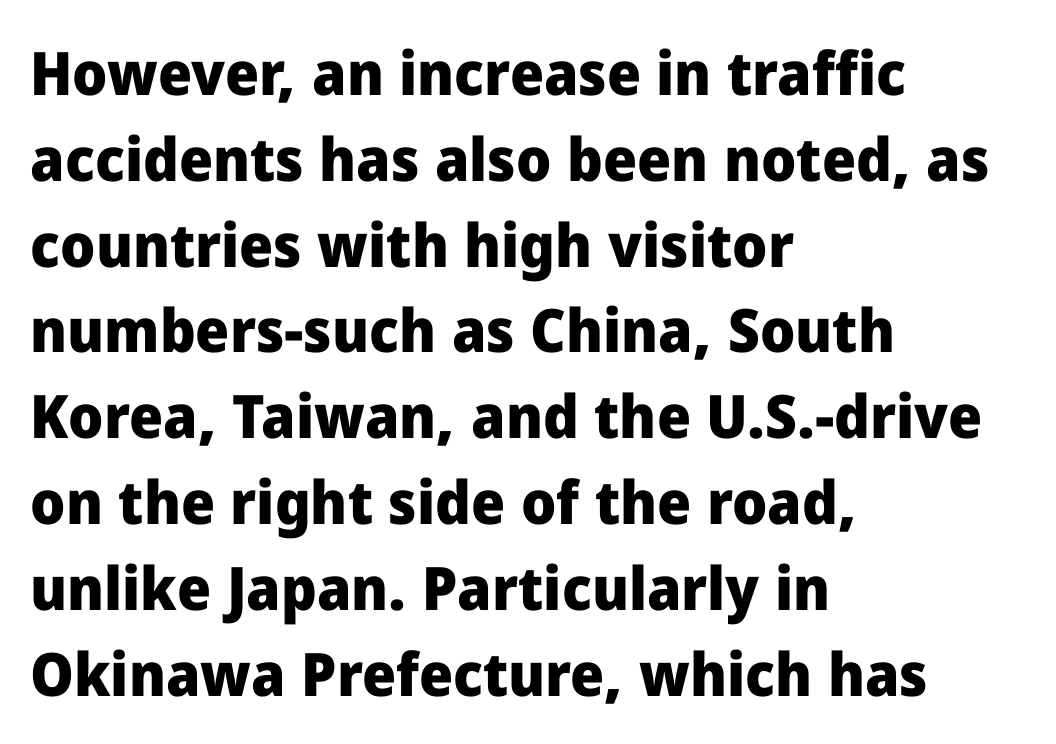
Unmarked baselines from the first word to the last. This sample uses an upright cut, with every glyph sitting square on the baseline. Left-aligned paragraph, ragged on the right. Check where the strokes stop: nothing finishes them off — pure sans.
